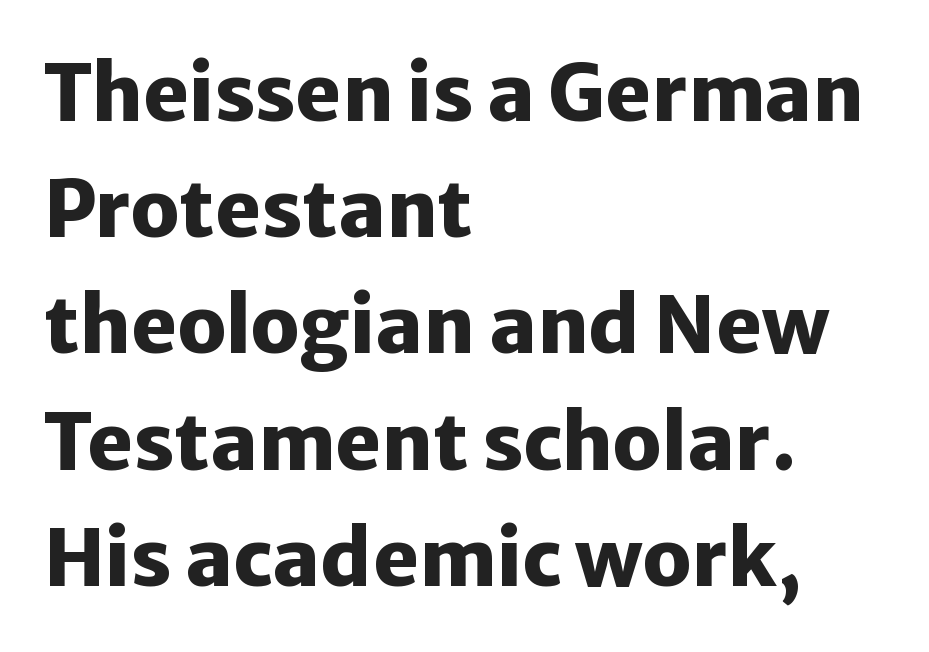
Q: Is the text bold? A: Yes.
Q: Is the text italic (slanted)? A: No, it is upright.
Q: Is the typeface a serif or a sans-serif typeface? A: Sans-serif.
Q: Is the text underlined? A: No.
Q: How is the paragraph aligned? A: Left-aligned.
Q: Is the spacing between letters normal or unusually wide? A: Normal.
Q: Is the spacing between lines tight, normal or loose? A: Normal.
Q: Width (condensed, normal, or wide)? A: Normal.
Q: Stroke contrast? A: Low.
Q: x-height? A: Medium.
Q: Monospaced? A: No.
